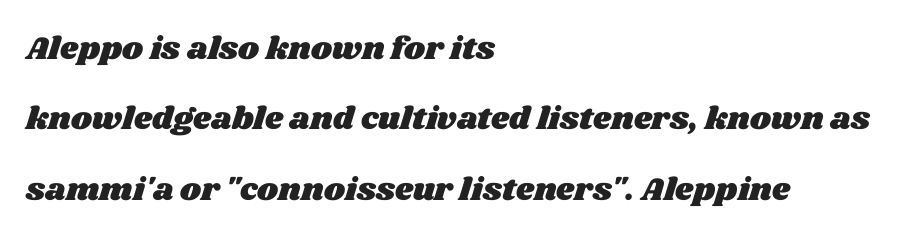
The image shows 32 px wide type; set left-aligned, loose line spacing (2.2x), normal letter spacing, not underlined; medium stroke contrast and a large x-height.
